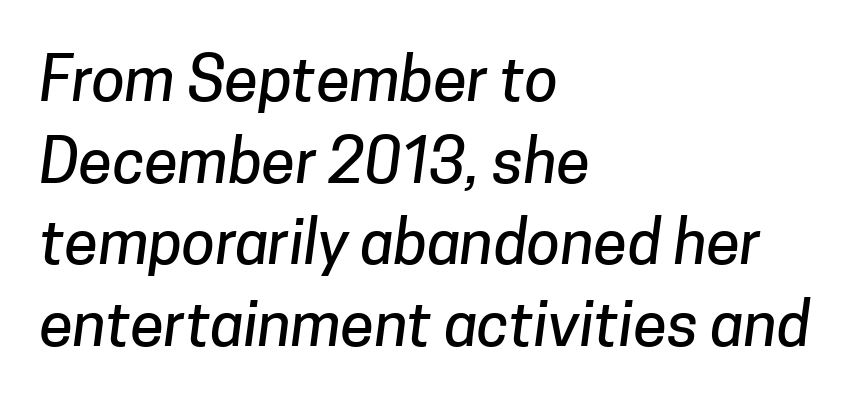
The type is set solid horizontally, with unmodified tracking. This sample is left-justified, so line endings fall wherever the words run out. The gap between lines stays unmarked. How would I describe the line gaps? Plain and ordinary. A typesetter would call this proportional, since set widths differ per character.
